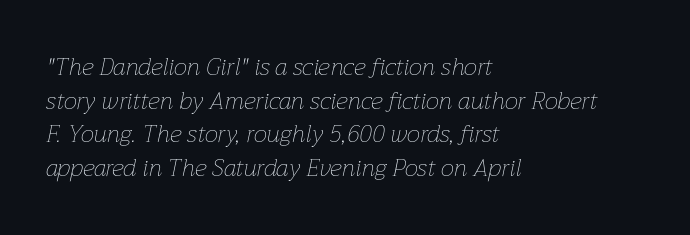
The words here are not underlined. The lettering tilts uniformly, giving the passage an italic look. Each line starts at the same left margin while the right side varies. The letters sit at their default tracking, neither squeezed nor spread. In terms of leading, this rendering sits right in the middle.
